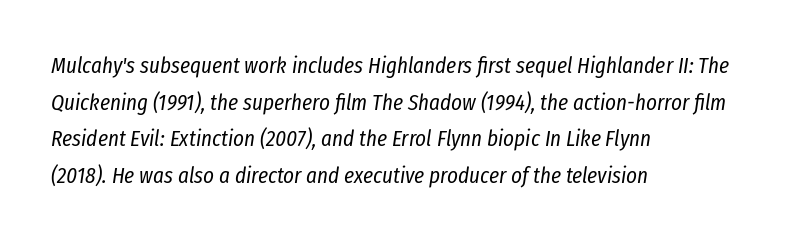
The image shows 23 px text type, italic (leaning right); set left-aligned, normal line spacing (1.59x), normal letter spacing, not underlined.
